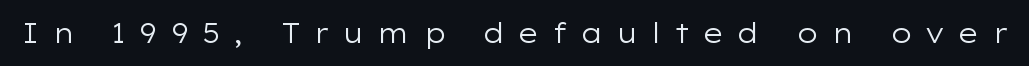
{"italic": "no", "bold": "no", "underline": "no", "letter_spacing": "wide", "letter_spacing_em": 0.47, "glyph_px": 27}
